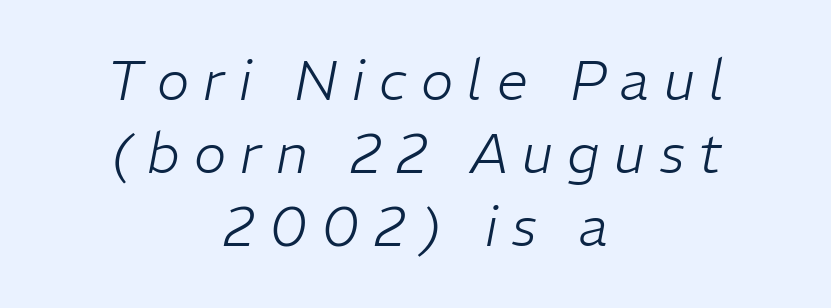
{"italic": "yes", "lean": "right", "slant_degrees": 11, "bold": "no", "weight": "light", "width": "normal", "stroke_contrast": "low", "x_height": "medium", "monospaced": "no", "underline": "no", "align": "center", "line_spacing": "normal", "line_spacing_ratio": 1.33, "letter_spacing": "wide", "letter_spacing_em": 0.26, "glyph_px": 55}
